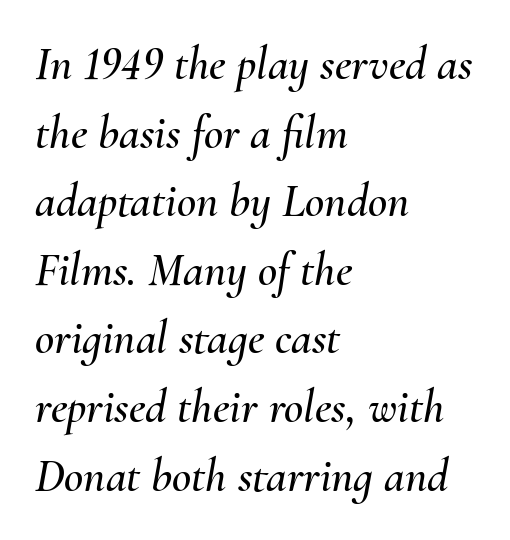
{"italic": "yes", "lean": "right", "slant_degrees": 10, "width": "normal", "stroke_contrast": "medium", "x_height": "small", "monospaced": "no", "underline": "no", "align": "left", "line_spacing": "normal", "line_spacing_ratio": 1.46, "letter_spacing": "normal", "letter_spacing_em": 0.0, "glyph_px": 47}
